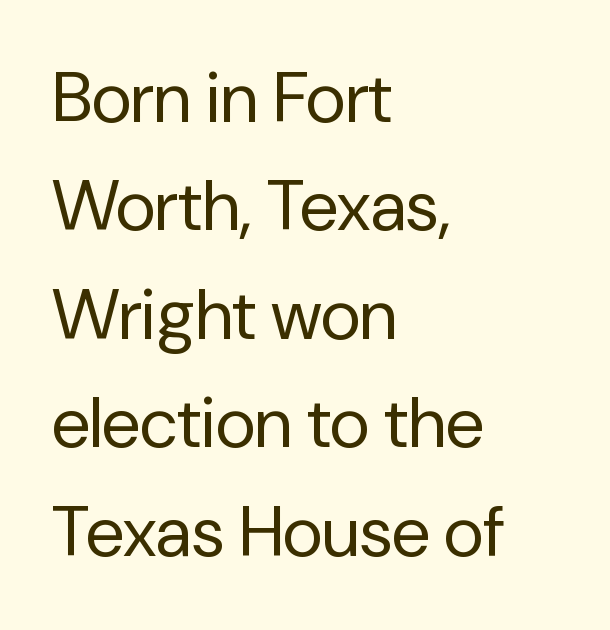
{"serif": "no", "italic": "no", "bold": "no", "weight": "regular", "width": "normal", "stroke_contrast": "low", "x_height": "medium", "monospaced": "no", "underline": "no", "align": "left", "line_spacing": "normal", "line_spacing_ratio": 1.55, "letter_spacing": "normal", "letter_spacing_em": 0.0, "glyph_px": 70}
